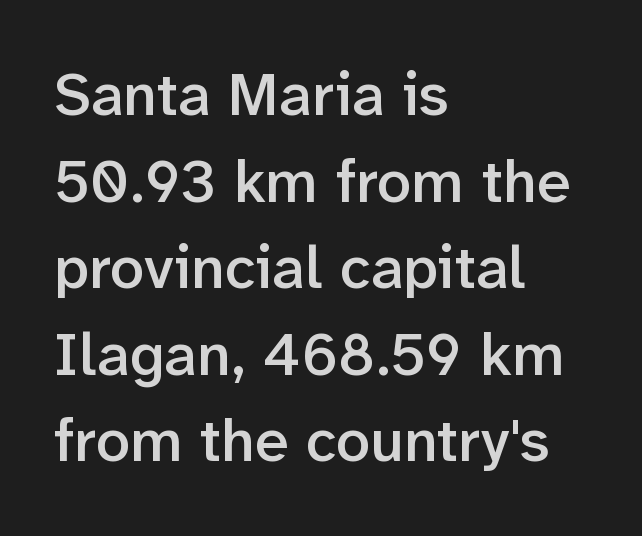
The image shows 61 px semibold sans-serif type, upright; set left-aligned, normal line spacing (1.42x), normal letter spacing, not underlined; low stroke contrast and a medium x-height.
